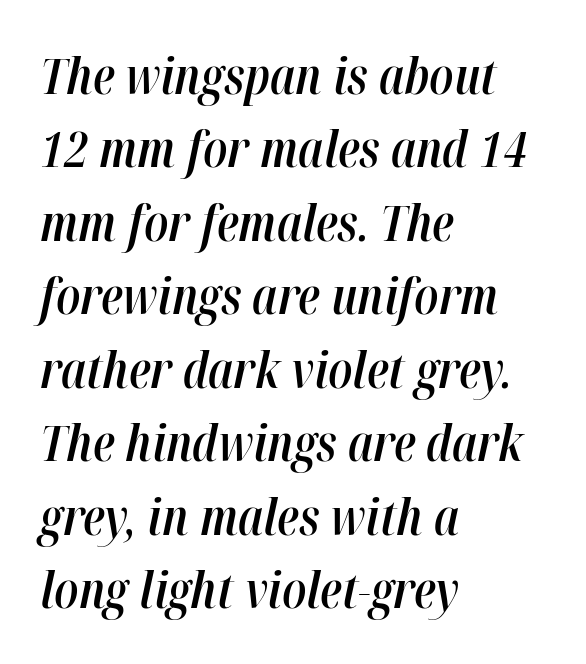
Q: Is the text bold? A: Semi-bold.
Q: Is the text italic (slanted)? A: Yes, it leans right by about 12 degrees.
Q: Is the text underlined? A: No.
Q: How is the paragraph aligned? A: Left-aligned.
Q: Is the spacing between letters normal or unusually wide? A: Normal.
Q: Is the spacing between lines tight, normal or loose? A: Normal.
Q: Width (condensed, normal, or wide)? A: Condensed.
Q: Stroke contrast? A: High.
Q: x-height? A: Medium.
Q: Monospaced? A: No.
